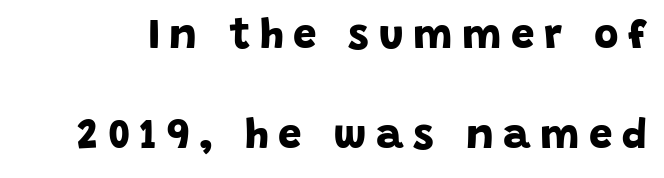
The image shows 42 px bold sans-serif type; set loose line spacing (2.39x), unusually wide letter spacing (+0.23 em), not underlined; low stroke contrast and a large x-height.
